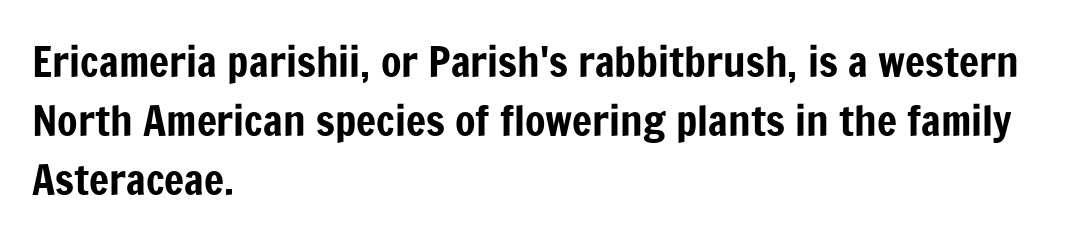
This is roman type, the default non-slanted kind. This sample has the flowing, uneven cadence of proportional lettering. Here the glyphs are tracked normally, forming tight word shapes. These lines are set flush left with a ragged right edge. The face used here is a sans, in the tradition of grotesques and geometrics.
